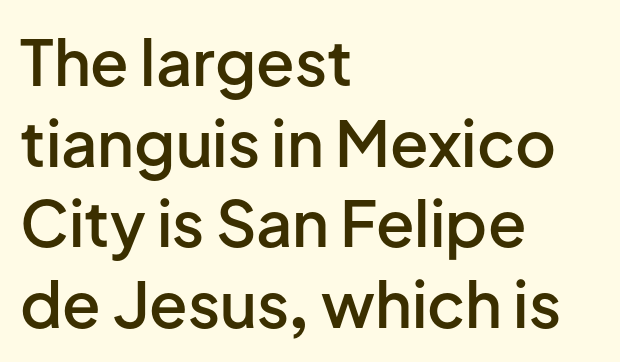
Q: Is the text bold? A: Semi-bold.
Q: Is the text italic (slanted)? A: No, it is upright.
Q: Is the typeface a serif or a sans-serif typeface? A: Sans-serif.
Q: Is the text underlined? A: No.
Q: How is the paragraph aligned? A: Left-aligned.
Q: Is the spacing between letters normal or unusually wide? A: Normal.
Q: Is the spacing between lines tight, normal or loose? A: Normal.
Q: Width (condensed, normal, or wide)? A: Normal.
Q: Stroke contrast? A: Low.
Q: x-height? A: Medium.
Q: Monospaced? A: No.
